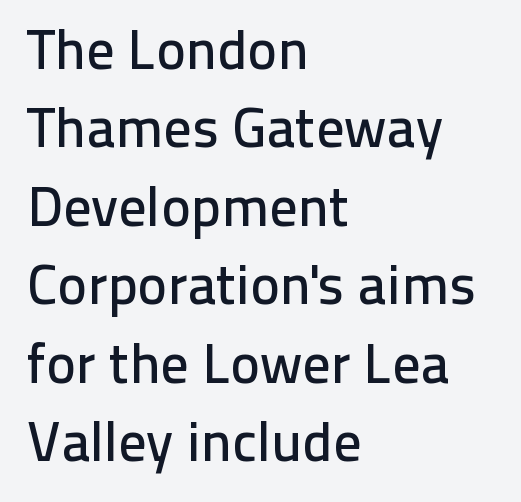
Q: Is the text italic (slanted)? A: No, it is upright.
Q: Is the typeface a serif or a sans-serif typeface? A: Sans-serif.
Q: Is the text underlined? A: No.
Q: How is the paragraph aligned? A: Left-aligned.
Q: Is the spacing between letters normal or unusually wide? A: Normal.
Q: Is the spacing between lines tight, normal or loose? A: Normal.
Q: Width (condensed, normal, or wide)? A: Normal.
Q: Stroke contrast? A: Low.
Q: x-height? A: Medium.
Q: Monospaced? A: No.
